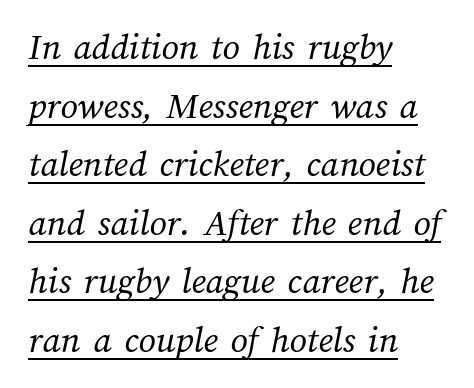
{"bold": "no", "weight": "regular", "width": "normal", "stroke_contrast": "medium", "x_height": "medium", "monospaced": "no", "underline": "yes", "align": "left", "line_spacing": "normal", "line_spacing_ratio": 1.54, "letter_spacing": "normal", "letter_spacing_em": 0.0, "glyph_px": 38}
